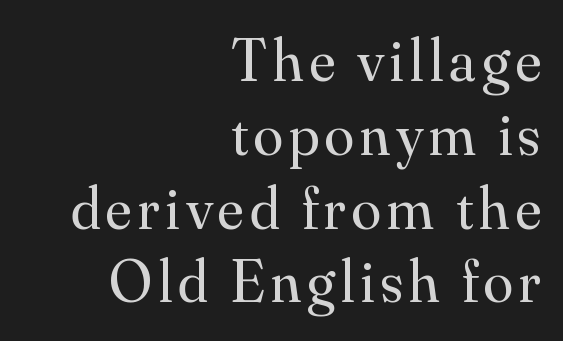
{"serif": "yes", "italic": "no", "bold": "no", "weight": "regular", "width": "normal", "stroke_contrast": "medium", "x_height": "small", "monospaced": "no", "underline": "no", "align": "right", "line_spacing_ratio": 1.23, "glyph_px": 60}
